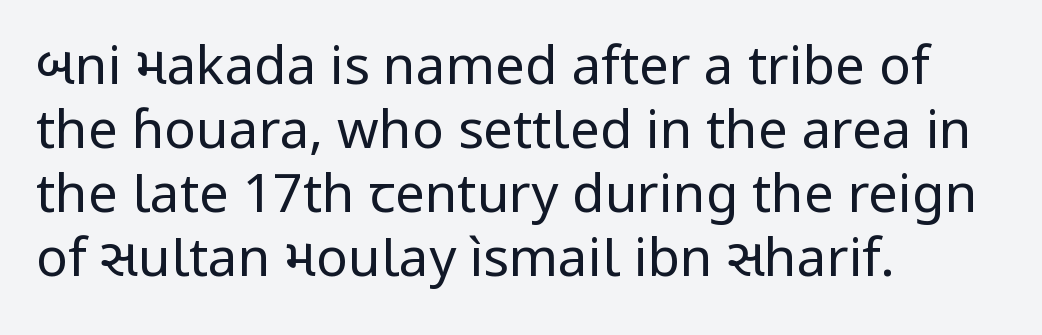
The image shows 53 px regular-weight sans-serif type, upright; set left-aligned, line spacing 1.21x, normal letter spacing, not underlined; low stroke contrast and a medium x-height.
